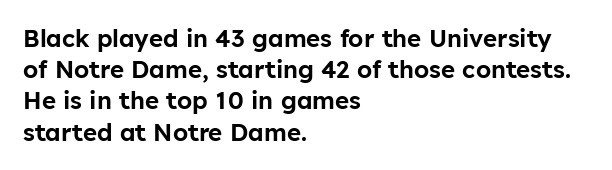
{"italic": "no", "underline": "no", "align": "left", "line_spacing": "normal", "line_spacing_ratio": 1.3, "letter_spacing": "normal", "letter_spacing_em": 0.0, "glyph_px": 24}
